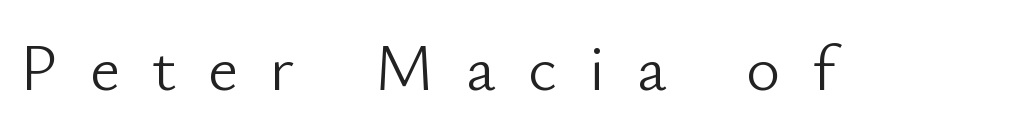
{"serif": "no", "italic": "no", "bold": "no", "weight": "light", "width": "normal", "stroke_contrast": "low", "x_height": "small", "monospaced": "no", "underline": "no", "letter_spacing": "wide", "letter_spacing_em": 0.48, "glyph_px": 66}
